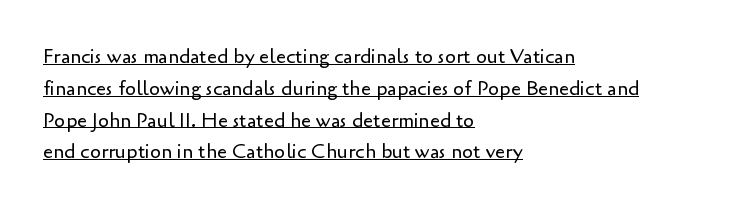
The image shows 20 px text type, upright; set left-aligned, normal line spacing (1.59x), normal letter spacing, underlined.
